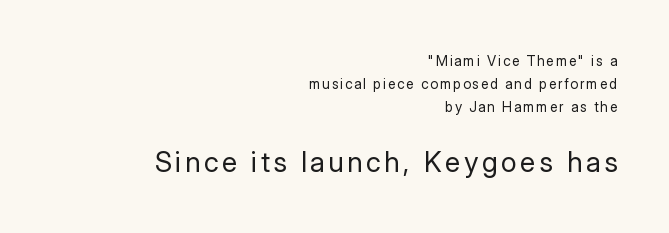
{"serif": "no", "italic": "no", "bold": "no", "weight": "regular", "width": "normal", "stroke_contrast": "low", "x_height": "medium", "monospaced": "no", "underline": "no", "align": "right", "line_spacing": "normal", "line_spacing_ratio": 1.66, "larger_block": "second", "size_ratio": 2.0, "glyph_px": 28}
